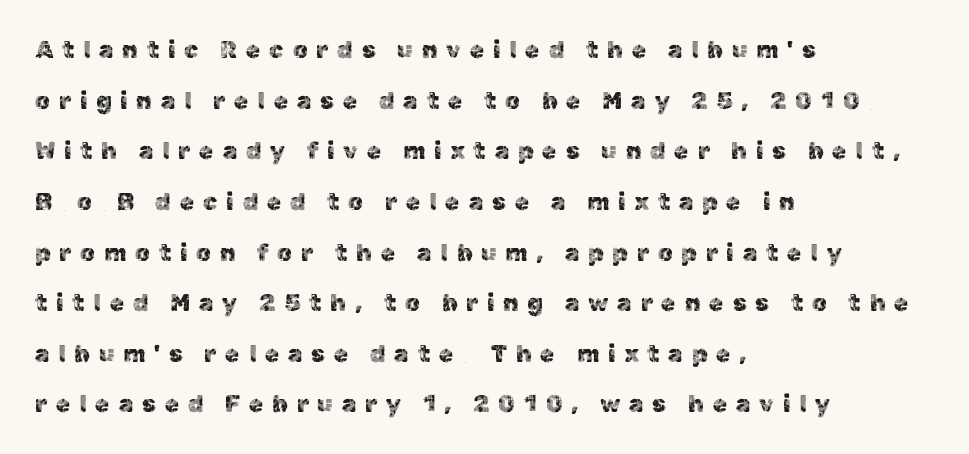
The image shows 24 px text type, upright; set left-aligned, loose line spacing (2.11x), unusually wide letter spacing (+0.35 em), not underlined.
